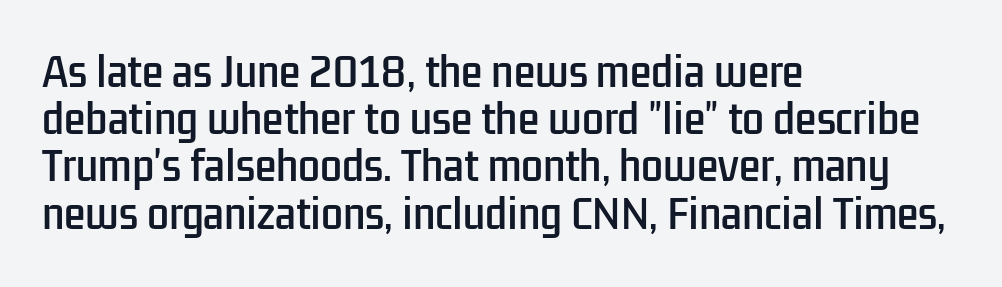
{"serif": "no", "italic": "no", "width": "condensed", "stroke_contrast": "low", "x_height": "medium", "monospaced": "no", "underline": "no", "align": "left", "line_spacing_ratio": 1.21, "letter_spacing": "normal", "letter_spacing_em": 0.0, "glyph_px": 39}
